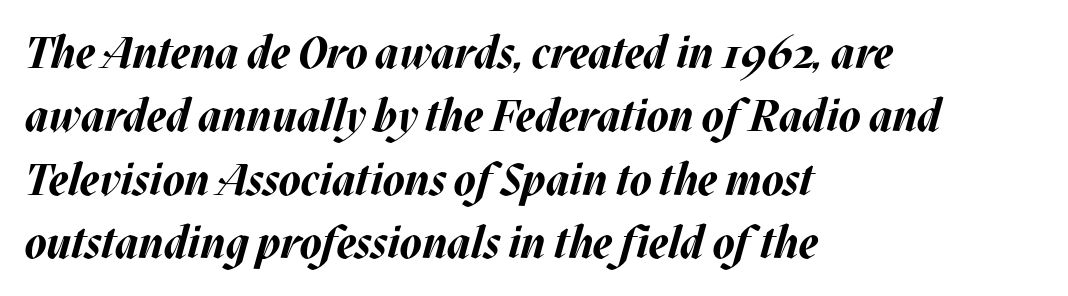
The image shows 44 px bold type, italic (leaning right); set left-aligned, normal line spacing (1.44x), normal letter spacing, not underlined; medium stroke contrast and a large x-height.
